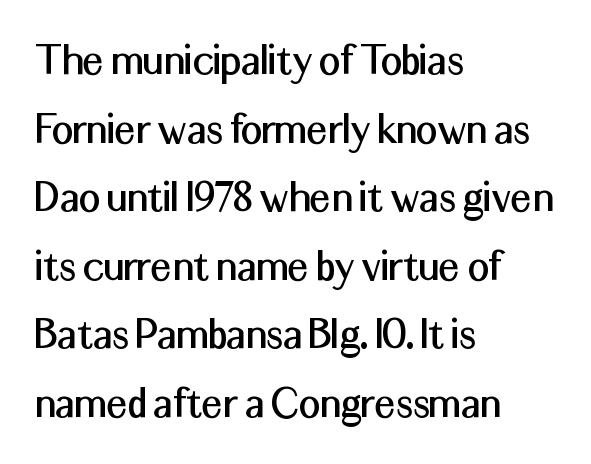
{"serif": "no", "italic": "no", "width": "normal", "stroke_contrast": "medium", "x_height": "medium", "monospaced": "no", "underline": "no", "align": "left", "line_spacing": "normal", "line_spacing_ratio": 1.46, "letter_spacing": "normal", "letter_spacing_em": 0.0, "glyph_px": 47}
